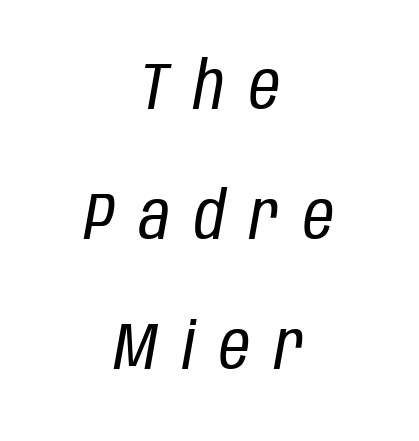
Q: Is the text bold? A: No.
Q: Is the text italic (slanted)? A: Yes, it leans right by about 10 degrees.
Q: Is the text underlined? A: No.
Q: How is the paragraph aligned? A: Centered.
Q: Is the spacing between letters normal or unusually wide? A: Unusually wide.
Q: Is the spacing between lines tight, normal or loose? A: Loose.
Q: Width (condensed, normal, or wide)? A: Condensed.
Q: Stroke contrast? A: Low.
Q: x-height? A: Large.
Q: Monospaced? A: No.
